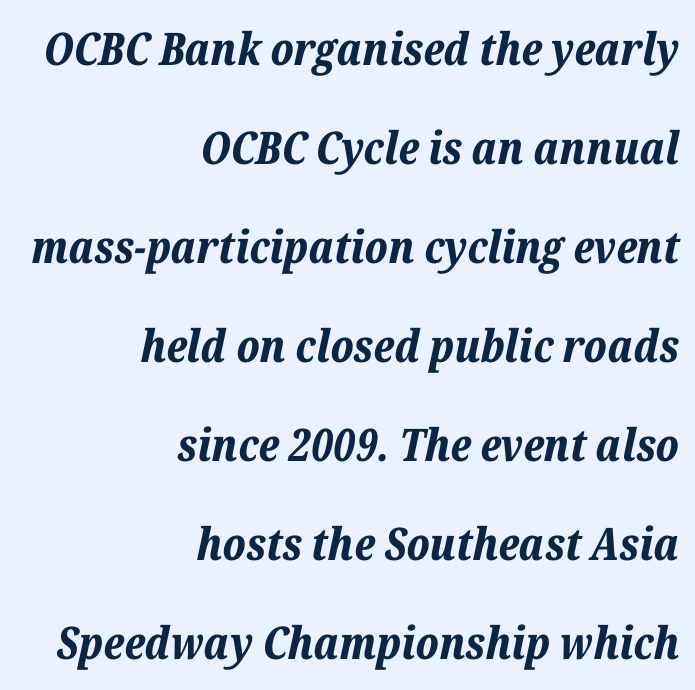
The rendering applies a slant to the glyphs. Rows of type keep a wide berth in the vertical direction. Tracking here is standard; glyphs follow each other at the usual distance. Type without underlining.
